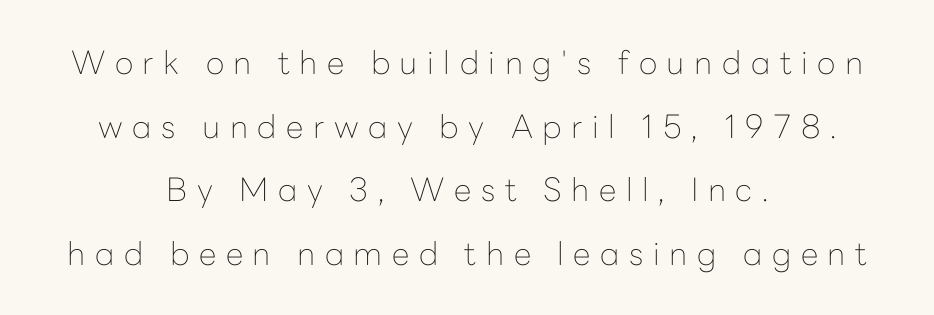
{"serif": "no", "italic": "no", "bold": "no", "weight": "thin", "width": "normal", "stroke_contrast": "low", "x_height": "medium", "monospaced": "no", "underline": "no", "align": "center", "line_spacing": "loose", "line_spacing_ratio": 1.99, "letter_spacing": "wide", "letter_spacing_em": 0.3, "glyph_px": 32}
